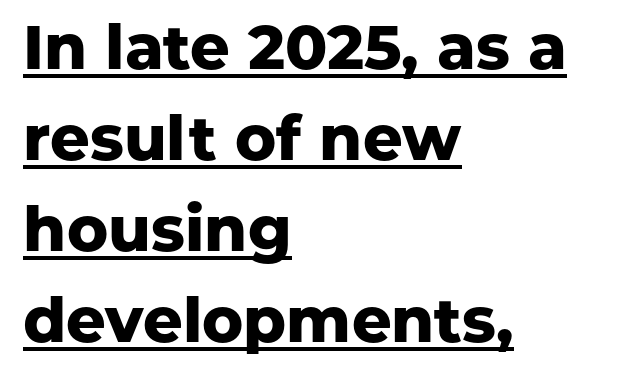
The image shows 62 px heavy sans-serif type, upright; set left-aligned, normal line spacing (1.47x), normal letter spacing, underlined; low stroke contrast and a medium x-height.
